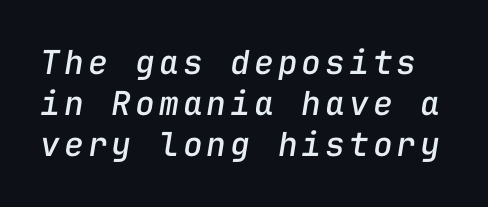
These lines are rendered in a fixed-pitch font. These lines were composed using italics. Each row of text sits above clean, open space. Students, observe: this is what conventionally led text looks like.
